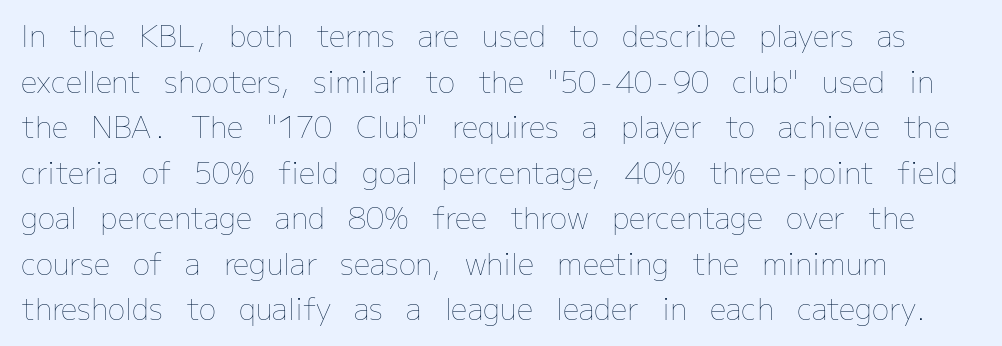
{"italic": "no", "bold": "no", "weight": "thin", "width": "normal", "stroke_contrast": "low", "x_height": "medium", "monospaced": "no", "underline": "no", "line_spacing": "normal", "line_spacing_ratio": 1.57, "letter_spacing": "normal", "letter_spacing_em": 0.0, "glyph_px": 29}
